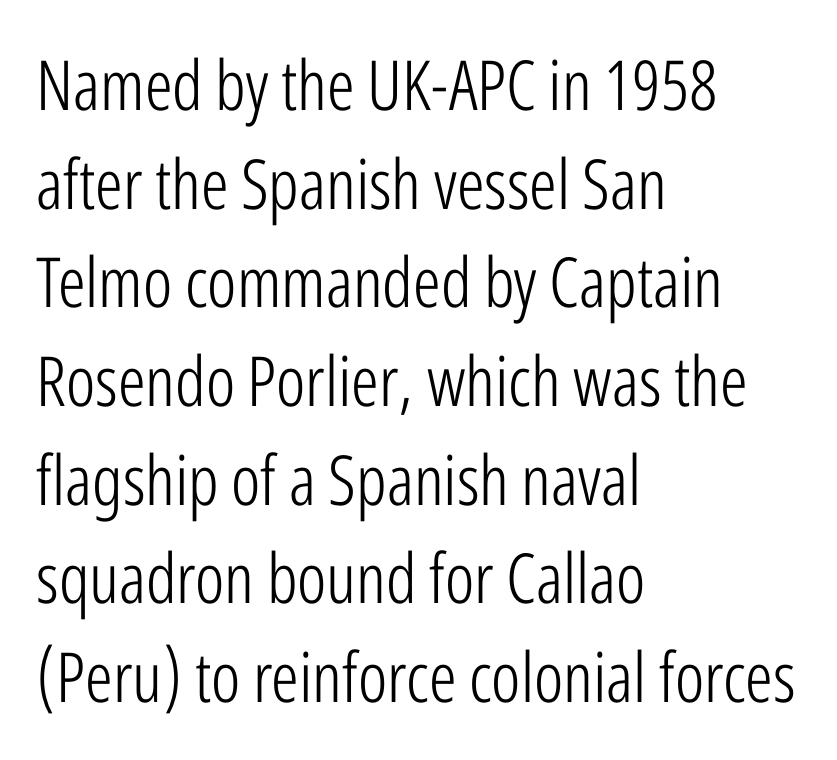
The image shows 69 px light, condensed sans-serif type, upright; set left-aligned, normal line spacing (1.43x), normal letter spacing, not underlined; low stroke contrast and a medium x-height.
